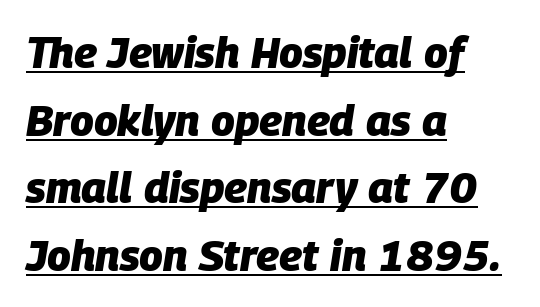
The image shows 43 px heavy type, italic (leaning right); set left-aligned, normal line spacing (1.57x), normal letter spacing, underlined; low stroke contrast and a large x-height.
